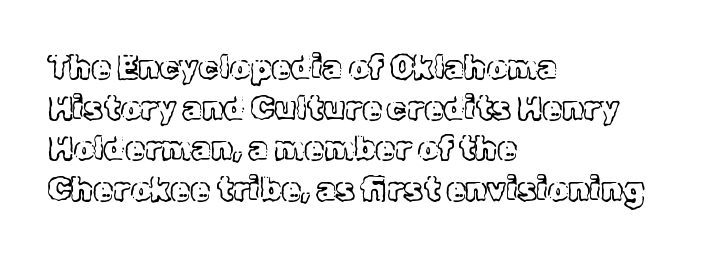
The passage shown has conventional tracking throughout. Vertically, the passage feels balanced, rows spaced as you'd expect. The lettering holds an erect, upright posture throughout. Casual observation: everything's shoved over to the left.
